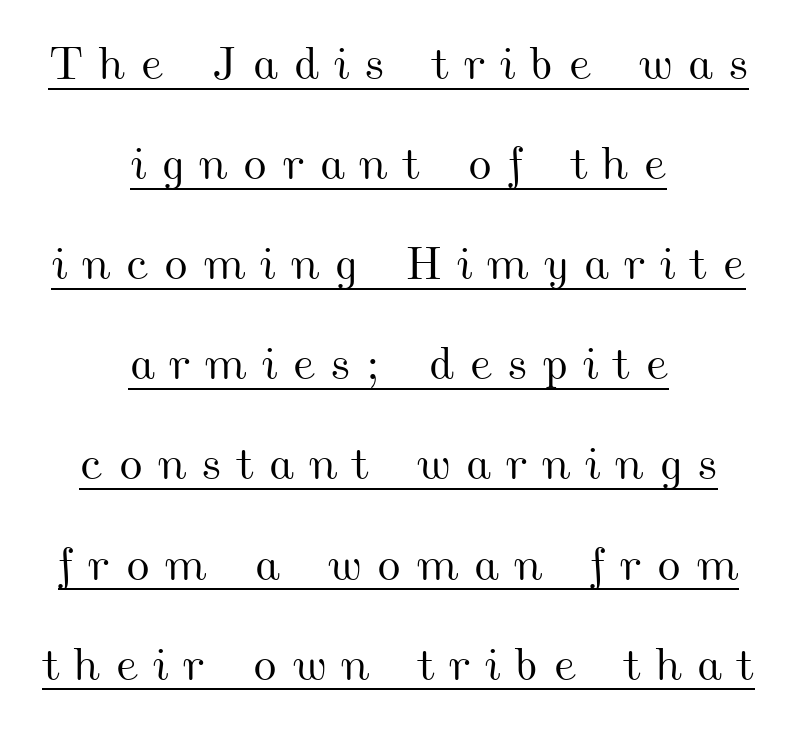
Q: Is the text underlined? A: Yes.
Q: How is the paragraph aligned? A: Centered.
Q: Is the spacing between letters normal or unusually wide? A: Unusually wide.
Q: Is the spacing between lines tight, normal or loose? A: Loose.
Q: Width (condensed, normal, or wide)? A: Wide.
Q: Stroke contrast? A: Medium.
Q: x-height? A: Small.
Q: Monospaced? A: No.
